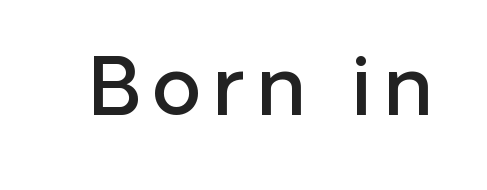
The image shows 79 px semibold sans-serif type, upright; set not underlined; low stroke contrast and a medium x-height.
